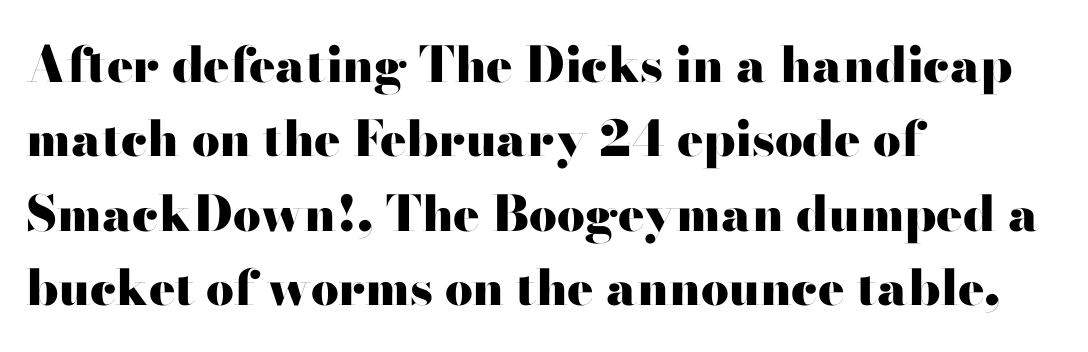
{"serif": "no", "italic": "no", "bold": "yes", "weight": "heavy", "width": "wide", "stroke_contrast": "high", "x_height": "small", "monospaced": "no", "underline": "no", "align": "left", "line_spacing": "normal", "line_spacing_ratio": 1.52, "letter_spacing": "normal", "letter_spacing_em": 0.0, "glyph_px": 49}
